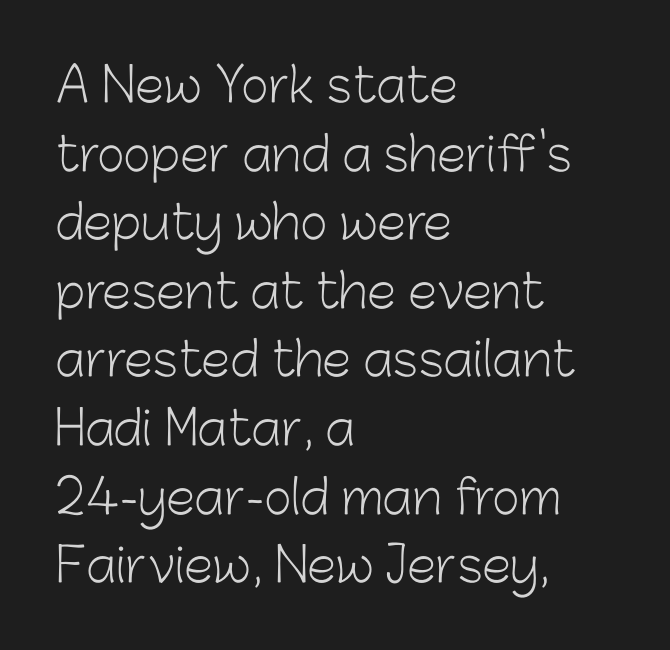
The image shows 47 px light sans-serif type, upright; set left-aligned, normal line spacing (1.46x), normal letter spacing, not underlined; low stroke contrast and a medium x-height.
